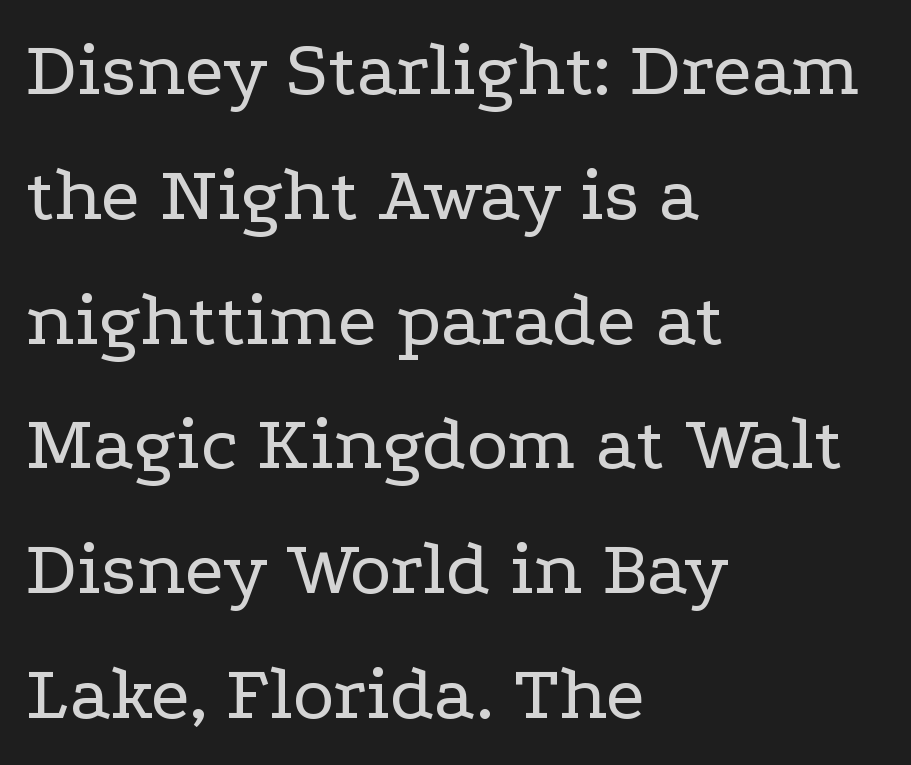
Q: Is the text bold? A: No.
Q: Is the text italic (slanted)? A: No, it is upright.
Q: Is the typeface a serif or a sans-serif typeface? A: Serif.
Q: Is the text underlined? A: No.
Q: How is the paragraph aligned? A: Left-aligned.
Q: Is the spacing between letters normal or unusually wide? A: Normal.
Q: Is the spacing between lines tight, normal or loose? A: Normal.
Q: Width (condensed, normal, or wide)? A: Wide.
Q: Stroke contrast? A: Low.
Q: x-height? A: Medium.
Q: Monospaced? A: No.
